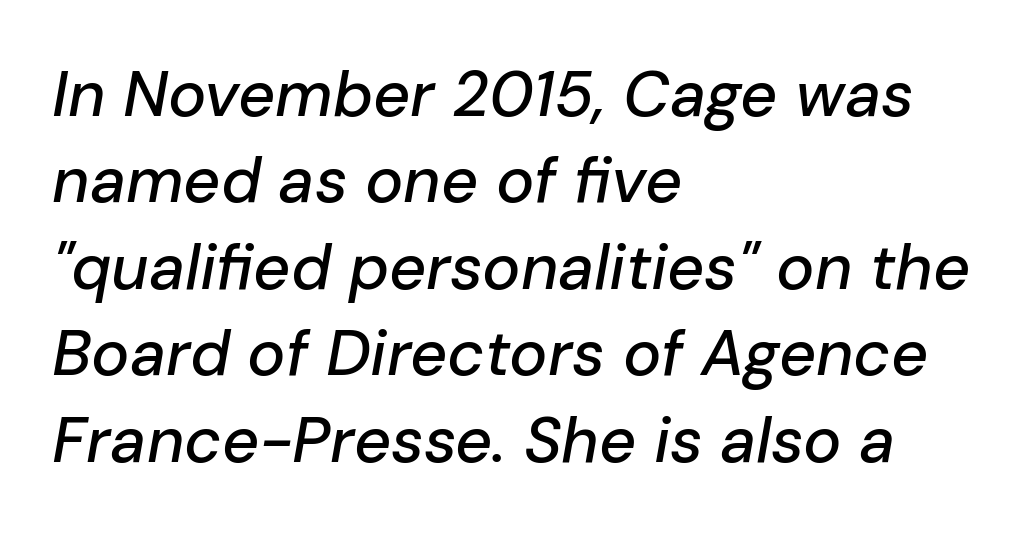
Q: Is the text italic (slanted)? A: Yes, it leans right by about 10 degrees.
Q: Is the text underlined? A: No.
Q: How is the paragraph aligned? A: Left-aligned.
Q: Is the spacing between letters normal or unusually wide? A: Normal.
Q: Is the spacing between lines tight, normal or loose? A: Normal.
Q: Width (condensed, normal, or wide)? A: Normal.
Q: Stroke contrast? A: Low.
Q: x-height? A: Medium.
Q: Monospaced? A: No.
